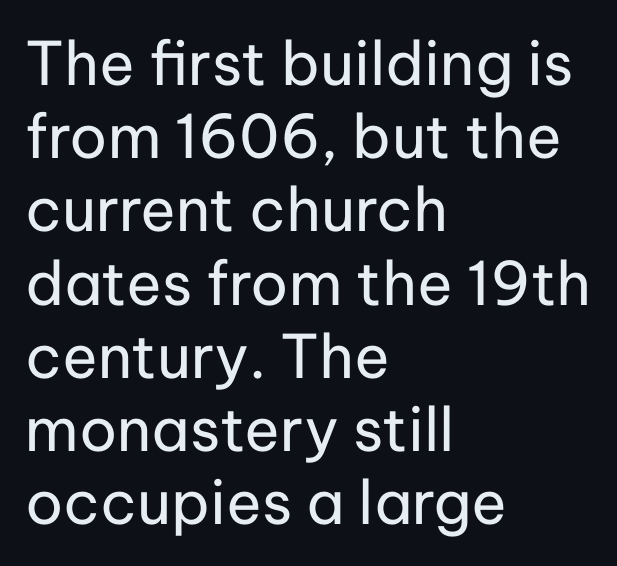
Q: Is the text bold? A: No.
Q: Is the text italic (slanted)? A: No, it is upright.
Q: Is the typeface a serif or a sans-serif typeface? A: Sans-serif.
Q: Is the text underlined? A: No.
Q: How is the paragraph aligned? A: Left-aligned.
Q: Is the spacing between letters normal or unusually wide? A: Normal.
Q: Width (condensed, normal, or wide)? A: Normal.
Q: Stroke contrast? A: Low.
Q: x-height? A: Medium.
Q: Monospaced? A: No.
